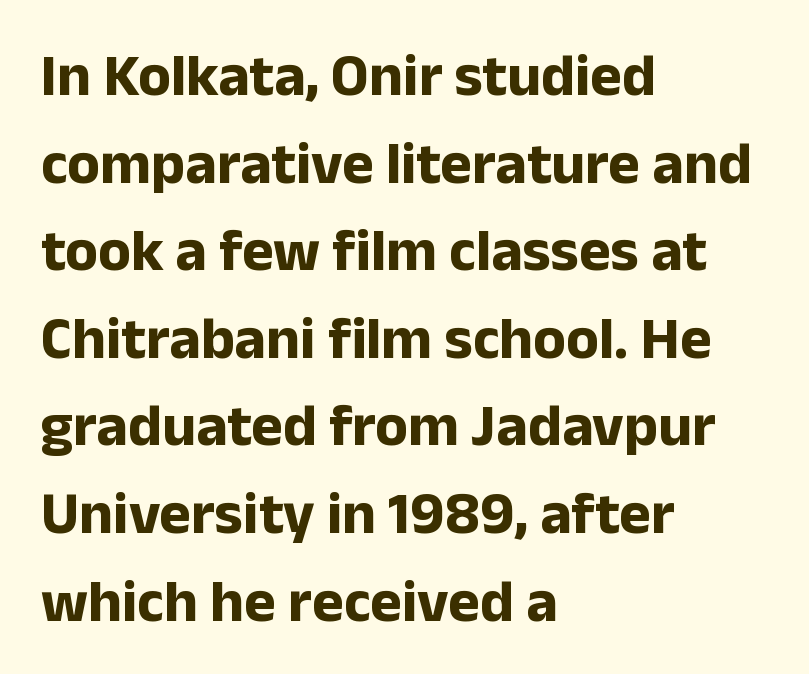
{"serif": "no", "italic": "no", "bold": "yes", "weight": "bold", "width": "normal", "stroke_contrast": "low", "x_height": "medium", "monospaced": "no", "underline": "no", "align": "left", "line_spacing": "normal", "line_spacing_ratio": 1.46, "letter_spacing": "normal", "letter_spacing_em": 0.0, "glyph_px": 60}
